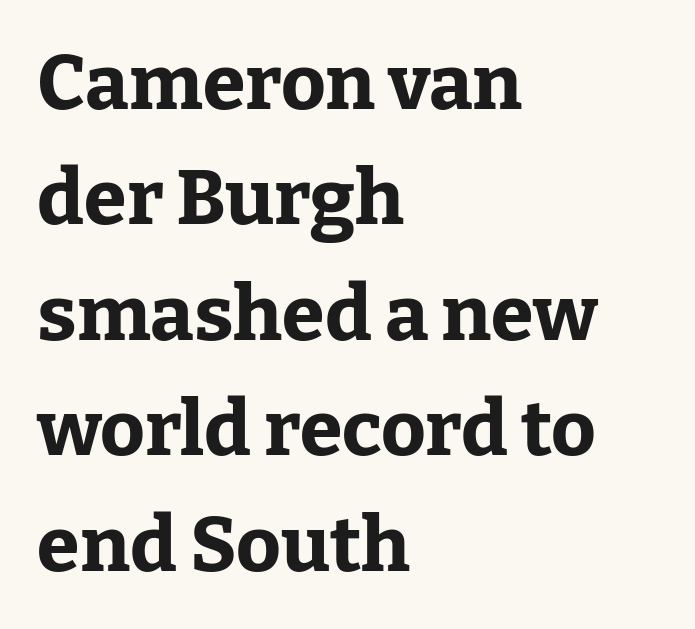
{"serif": "yes", "italic": "no", "bold": "yes", "weight": "bold", "width": "normal", "stroke_contrast": "low", "x_height": "medium", "monospaced": "no", "underline": "no", "align": "left", "line_spacing": "normal", "line_spacing_ratio": 1.5, "letter_spacing": "normal", "letter_spacing_em": 0.0, "glyph_px": 77}
